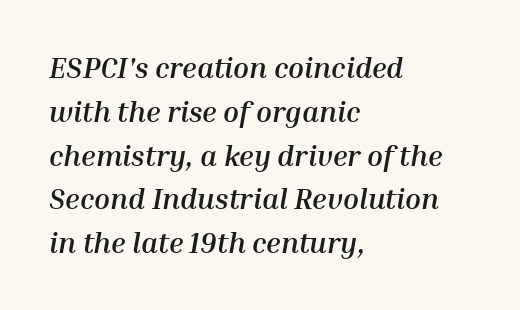
Q: Is the text bold? A: Yes.
Q: Is the text italic (slanted)? A: Yes, it leans right by about 10 degrees.
Q: Is the text underlined? A: No.
Q: How is the paragraph aligned? A: Left-aligned.
Q: Is the spacing between letters normal or unusually wide? A: Normal.
Q: Is the spacing between lines tight, normal or loose? A: Normal.
Q: Width (condensed, normal, or wide)? A: Normal.
Q: Stroke contrast? A: Medium.
Q: x-height? A: Medium.
Q: Monospaced? A: No.
